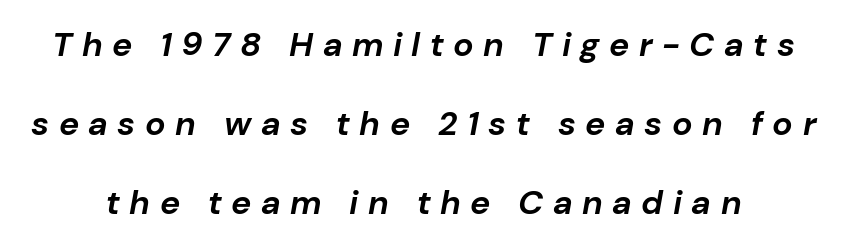
The image shows 34 px bold type, italic (leaning right); set loose line spacing (2.33x), unusually wide letter spacing (+0.28 em), not underlined; low stroke contrast and a medium x-height.
